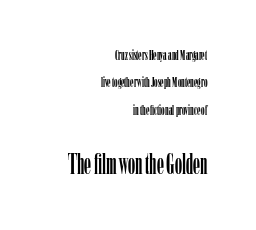
The image shows 28 px condensed serif type, upright; set right-aligned, loose line spacing (1.95x), normal letter spacing, not underlined; the second (bottom) block is 2.0x larger; low stroke contrast and a medium x-height.
